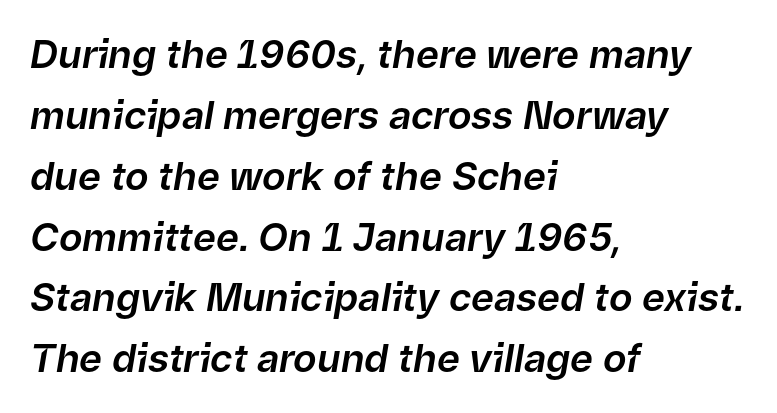
{"italic": "yes", "lean": "right", "slant_degrees": 9, "width": "normal", "stroke_contrast": "low", "x_height": "medium", "monospaced": "no", "underline": "no", "align": "left", "line_spacing": "normal", "line_spacing_ratio": 1.56, "letter_spacing": "normal", "letter_spacing_em": 0.0, "glyph_px": 39}
